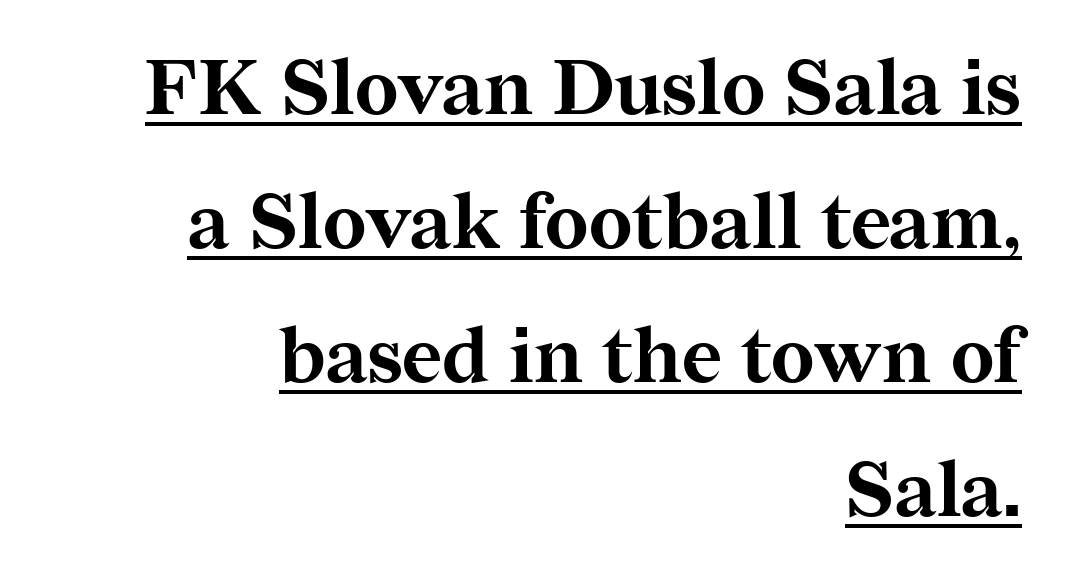
Alignment: flush right. These lines carry a lot of weight — the face is fully bold. Typographically, this falls in the serif category. Somebody hit Ctrl+U on this one — the words are underlined. Nothing unusual about the tracking: characters are spaced as the font intends. A typesetter would call this proportional, since set widths differ per character.
